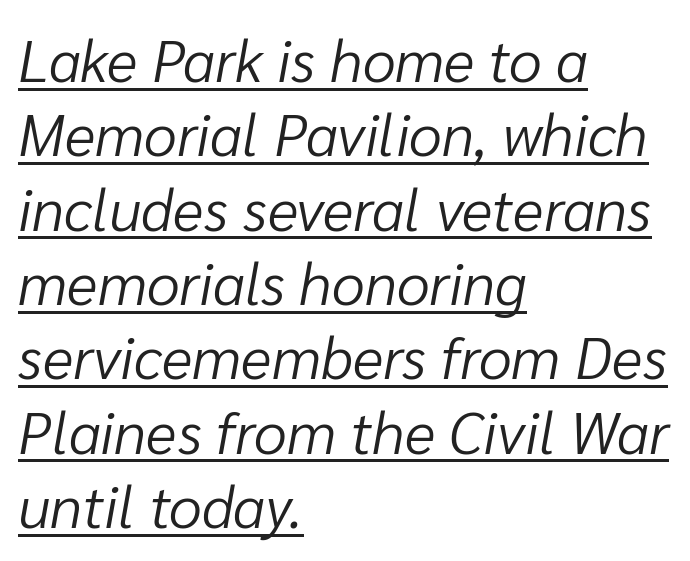
Q: Is the text bold? A: No.
Q: Is the text italic (slanted)? A: Yes, it leans right by about 10 degrees.
Q: Is the text underlined? A: Yes.
Q: How is the paragraph aligned? A: Left-aligned.
Q: Is the spacing between letters normal or unusually wide? A: Normal.
Q: Is the spacing between lines tight, normal or loose? A: Normal.
Q: Width (condensed, normal, or wide)? A: Normal.
Q: Stroke contrast? A: Low.
Q: x-height? A: Medium.
Q: Monospaced? A: No.
